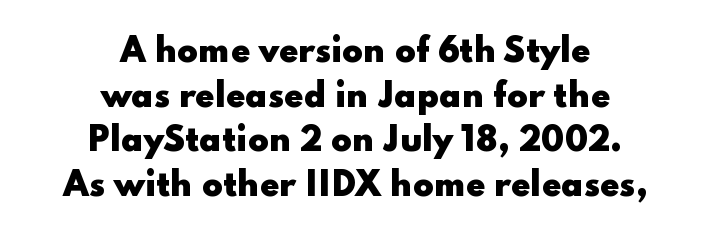
{"serif": "no", "italic": "no", "bold": "yes", "weight": "heavy", "width": "wide", "stroke_contrast": "low", "x_height": "small", "monospaced": "no", "underline": "no", "align": "center", "line_spacing": "normal", "line_spacing_ratio": 1.44, "letter_spacing": "normal", "letter_spacing_em": 0.0, "glyph_px": 31}
